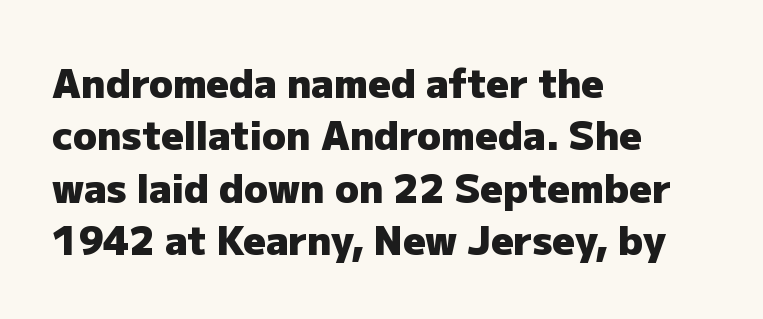
The image shows 39 px heavy sans-serif type, upright; set left-aligned, normal line spacing (1.34x), normal letter spacing, not underlined; low stroke contrast and a medium x-height.
